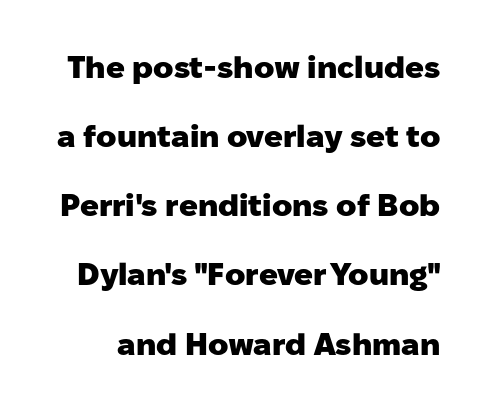
The image shows 31 px heavy sans-serif type, upright; set loose line spacing (2.23x), normal letter spacing, not underlined; low stroke contrast and a medium x-height.
